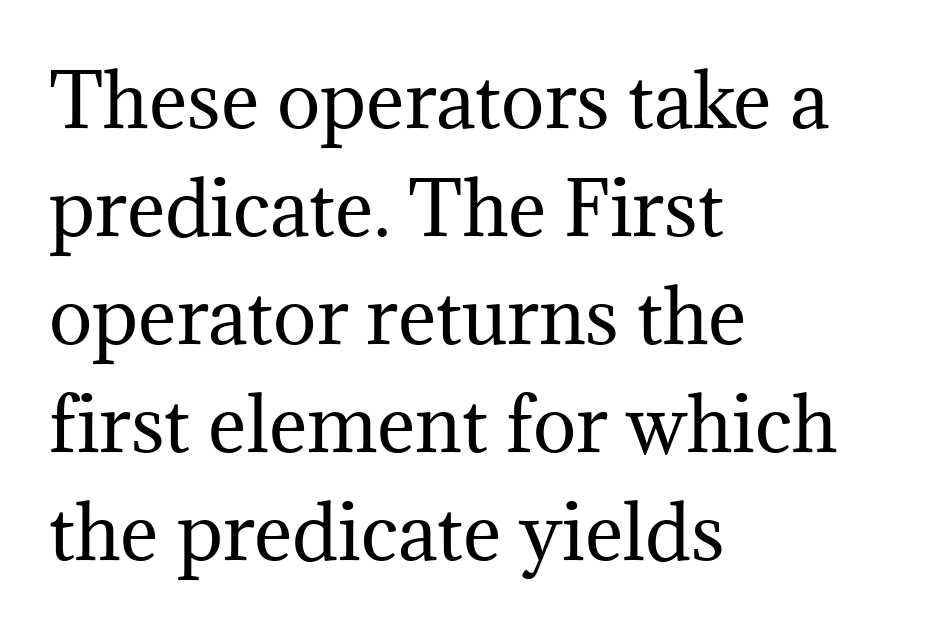
Q: Is the text bold? A: No.
Q: Is the text italic (slanted)? A: No, it is upright.
Q: Is the typeface a serif or a sans-serif typeface? A: Serif.
Q: Is the text underlined? A: No.
Q: How is the paragraph aligned? A: Left-aligned.
Q: Is the spacing between letters normal or unusually wide? A: Normal.
Q: Is the spacing between lines tight, normal or loose? A: Normal.
Q: Width (condensed, normal, or wide)? A: Normal.
Q: Stroke contrast? A: Medium.
Q: x-height? A: Medium.
Q: Monospaced? A: No.
